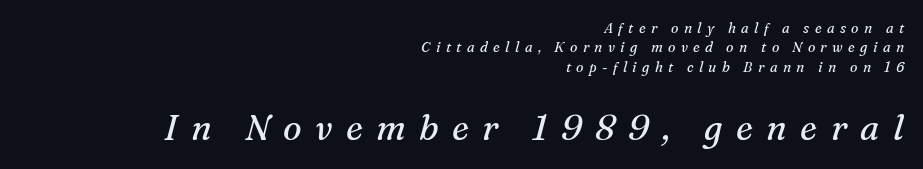
The image shows 35 px regular-weight serif type, italic (leaning right); set right-aligned, normal line spacing (1.39x), unusually wide letter spacing (+0.38 em), not underlined; the second (bottom) block is 2.5x larger; medium stroke contrast and a medium x-height.
